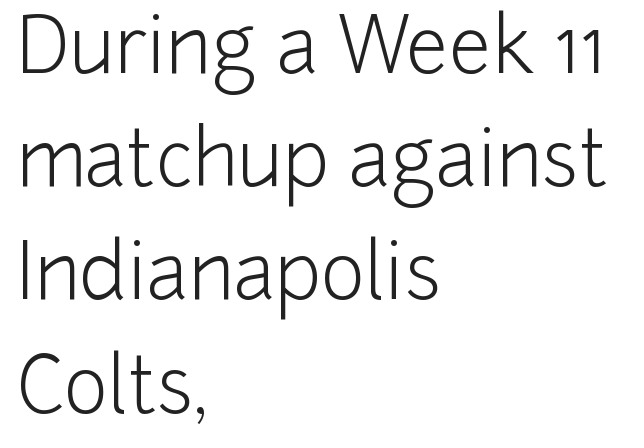
Q: Is the text bold? A: No.
Q: Is the text italic (slanted)? A: No, it is upright.
Q: Is the typeface a serif or a sans-serif typeface? A: Sans-serif.
Q: Is the text underlined? A: No.
Q: How is the paragraph aligned? A: Left-aligned.
Q: Is the spacing between letters normal or unusually wide? A: Normal.
Q: Is the spacing between lines tight, normal or loose? A: Normal.
Q: Width (condensed, normal, or wide)? A: Normal.
Q: Stroke contrast? A: Low.
Q: x-height? A: Medium.
Q: Monospaced? A: No.
